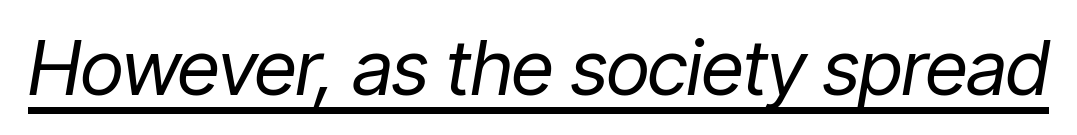
Character widths vary here, with narrow letters taking less room than wide ones. In designer terms, the underline attribute is active on this setting. Weight: regular or lighter. Compared with ordinary roman type, these characters are visibly tilted.
